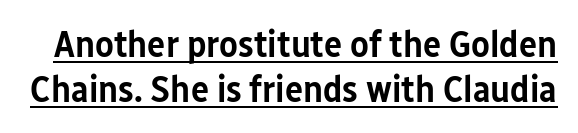
The image shows 38 px semibold, condensed sans-serif type, upright; set line spacing 1.18x, normal letter spacing, underlined; low stroke contrast and a medium x-height.
